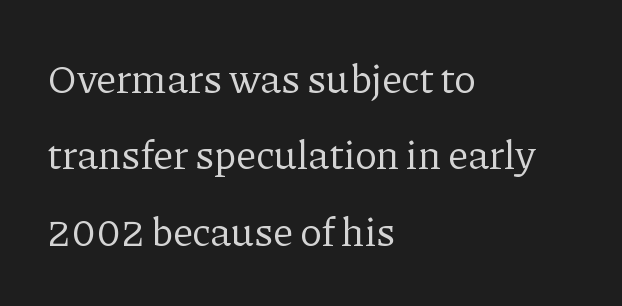
If you drew a line through each stem, it would be perfectly vertical. Leftover space on each line is placed entirely after the last word. Do the characters align in a grid? No, the font is proportional. Glyph-to-glyph distance matches everyday printed text. A quiet, ordinary-to-light weight characterises the typeface.
